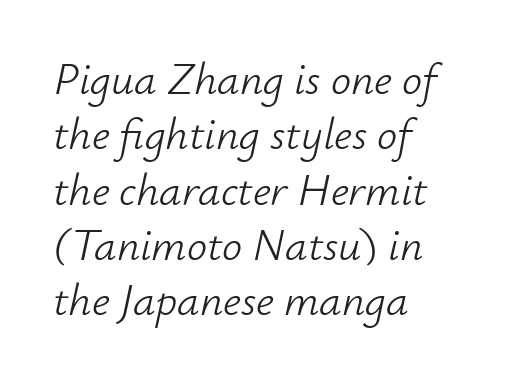
Q: Is the text bold? A: No.
Q: Is the text italic (slanted)? A: Yes, it leans right by about 12 degrees.
Q: Is the text underlined? A: No.
Q: How is the paragraph aligned? A: Left-aligned.
Q: Is the spacing between letters normal or unusually wide? A: Normal.
Q: Width (condensed, normal, or wide)? A: Normal.
Q: Stroke contrast? A: Low.
Q: x-height? A: Small.
Q: Monospaced? A: No.
